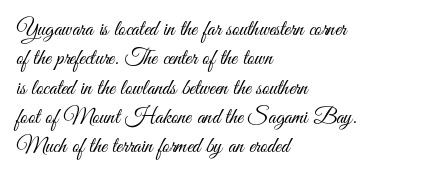
Q: Is the text bold? A: No.
Q: Is the text italic (slanted)? A: Yes.
Q: Is the text underlined? A: No.
Q: How is the paragraph aligned? A: Left-aligned.
Q: Is the spacing between letters normal or unusually wide? A: Normal.
Q: Is the spacing between lines tight, normal or loose? A: Normal.
